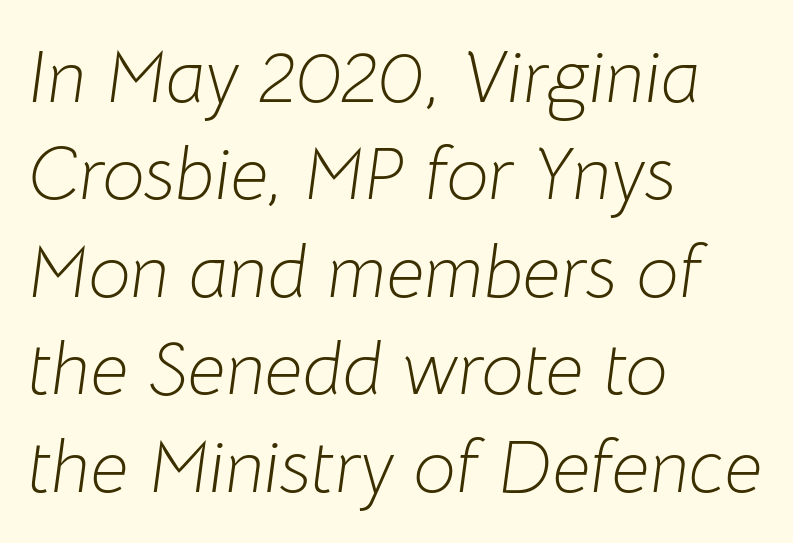
Which margin do the lines hug? The left one — the right edge is uneven. It's the slanting kind of type. Tracking value appears to be zero — textbook default spacing. A bare baseline throughout the passage. Varying glyph widths throughout — classic text-font behaviour.
